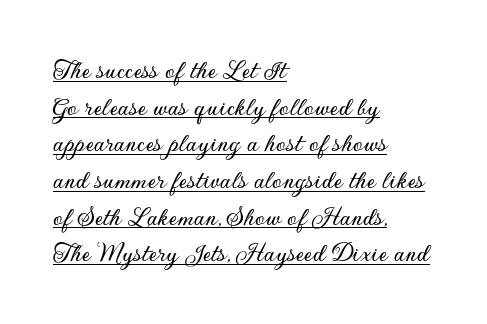
The image shows 28 px sans-serif type; set left-aligned, normal line spacing (1.31x), normal letter spacing, underlined; low stroke contrast and a small x-height.
